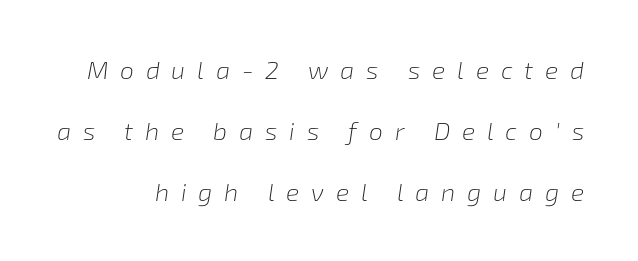
Q: Is the text bold? A: No.
Q: Is the text italic (slanted)? A: Yes, it leans right by about 8 degrees.
Q: Is the text underlined? A: No.
Q: Is the spacing between letters normal or unusually wide? A: Unusually wide.
Q: Is the spacing between lines tight, normal or loose? A: Loose.
